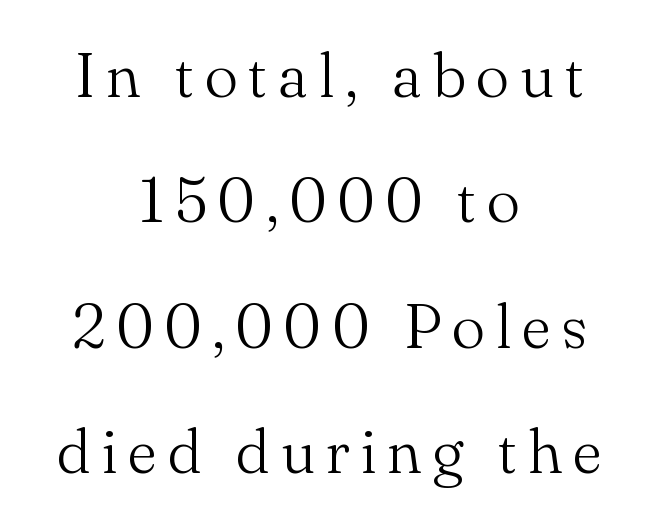
The passage shown is not underscored anywhere. The lines are spread far apart with generous leading. This sample has the flowing, uneven cadence of proportional lettering. Classification — serif. The face looks like a standard text weight, possibly lighter. Do the letters lean? They stand straight.
